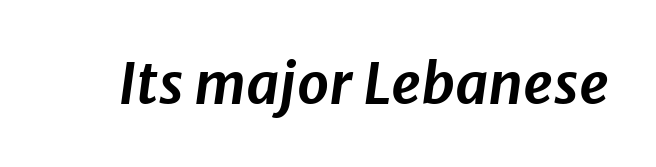
{"italic": "yes", "lean": "right", "slant_degrees": 8, "width": "normal", "stroke_contrast": "low", "x_height": "medium", "monospaced": "no", "underline": "no", "letter_spacing": "normal", "letter_spacing_em": 0.0, "glyph_px": 57}
